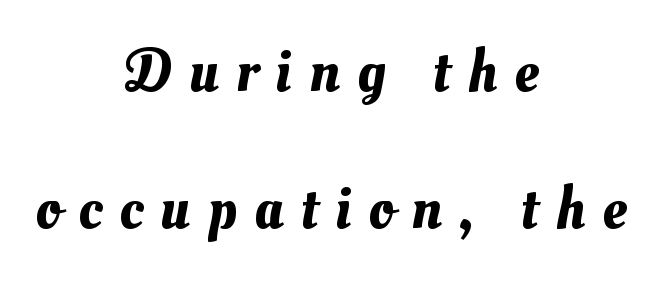
The passage shown has open, widely tracked lettering throughout. In terms of leading, this rendering errs on the spacious side. Honestly, there is no underline to notice here at all. Do the characters align in a grid? No, the font is proportional.
